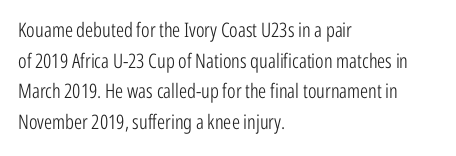
Q: Is the text bold? A: No.
Q: Is the text italic (slanted)? A: No, it is upright.
Q: Is the text underlined? A: No.
Q: How is the paragraph aligned? A: Left-aligned.
Q: Is the spacing between letters normal or unusually wide? A: Normal.
Q: Is the spacing between lines tight, normal or loose? A: Normal.
